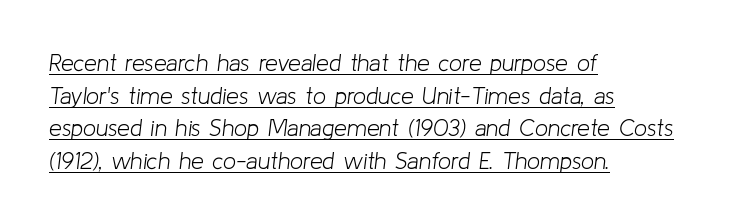
{"italic": "yes", "lean": "right", "slant_degrees": 8, "bold": "no", "underline": "yes", "align": "left", "line_spacing": "normal", "line_spacing_ratio": 1.42, "letter_spacing": "normal", "letter_spacing_em": 0.0, "glyph_px": 23}
